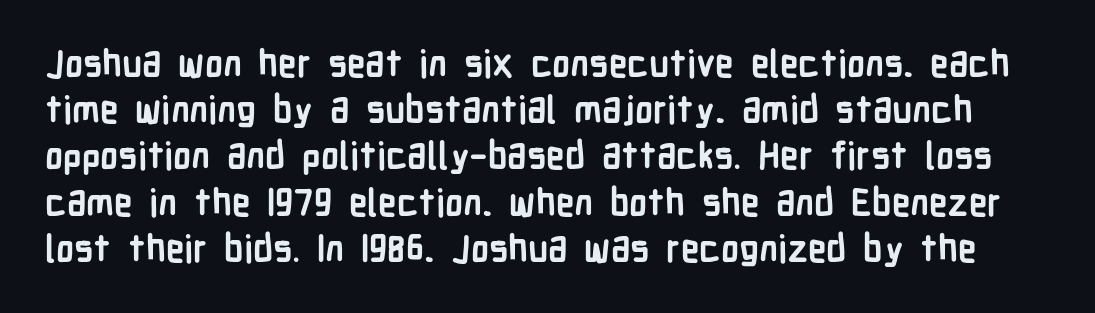
Q: Is the text bold? A: Yes.
Q: Is the text italic (slanted)? A: No, it is upright.
Q: Is the typeface a serif or a sans-serif typeface? A: Sans-serif.
Q: Is the text underlined? A: No.
Q: Is the spacing between letters normal or unusually wide? A: Normal.
Q: Is the spacing between lines tight, normal or loose? A: Normal.
Q: Width (condensed, normal, or wide)? A: Condensed.
Q: Stroke contrast? A: Low.
Q: x-height? A: Medium.
Q: Monospaced? A: No.
